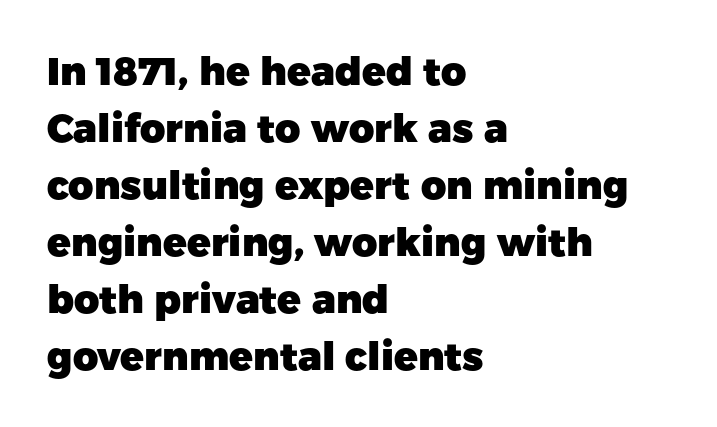
The image shows 39 px heavy sans-serif type, upright; set left-aligned, normal line spacing (1.46x), normal letter spacing, not underlined; low stroke contrast and a medium x-height.
